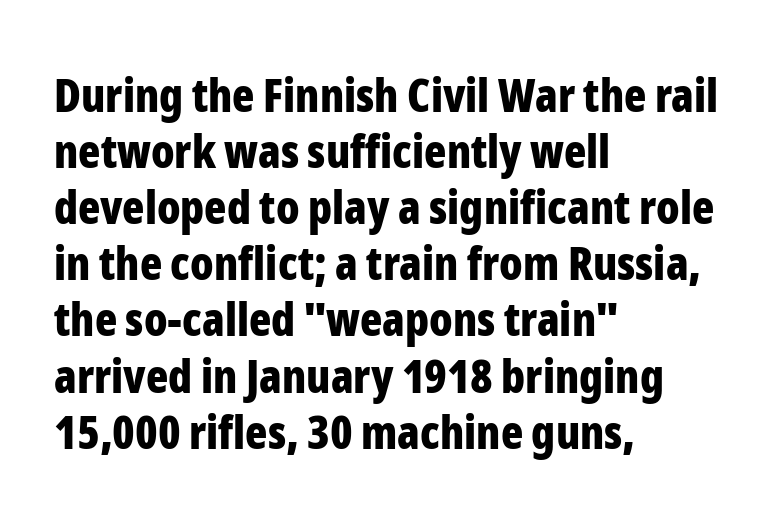
Q: Is the text bold? A: Yes.
Q: Is the text italic (slanted)? A: No, it is upright.
Q: Is the typeface a serif or a sans-serif typeface? A: Sans-serif.
Q: Is the text underlined? A: No.
Q: How is the paragraph aligned? A: Left-aligned.
Q: Is the spacing between letters normal or unusually wide? A: Normal.
Q: Width (condensed, normal, or wide)? A: Condensed.
Q: Stroke contrast? A: Low.
Q: x-height? A: Medium.
Q: Monospaced? A: No.
